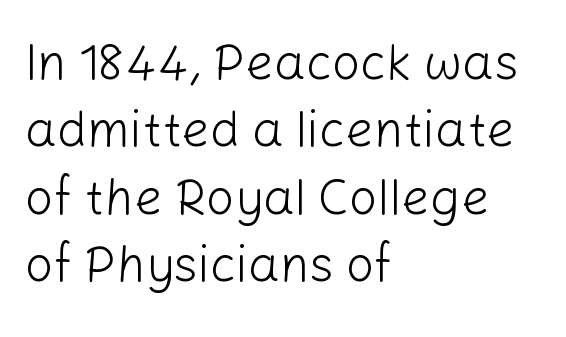
{"serif": "no", "italic": "no", "bold": "no", "weight": "light", "width": "normal", "stroke_contrast": "low", "x_height": "medium", "monospaced": "no", "underline": "no", "align": "left", "line_spacing": "normal", "line_spacing_ratio": 1.35, "letter_spacing": "normal", "letter_spacing_em": 0.0, "glyph_px": 50}
